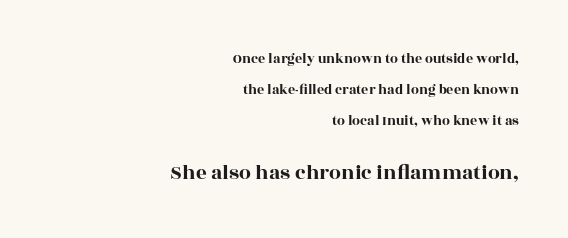
{"italic": "no", "underline": "no", "align": "right", "line_spacing": "loose", "line_spacing_ratio": 2.2, "letter_spacing": "normal", "letter_spacing_em": 0.0, "larger_block": "second", "size_ratio": 1.5, "glyph_px": 21}
